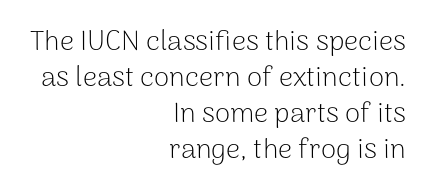
The image shows 28 px light sans-serif type, upright; set right-aligned, normal line spacing (1.29x), normal letter spacing, not underlined; low stroke contrast and a medium x-height.
